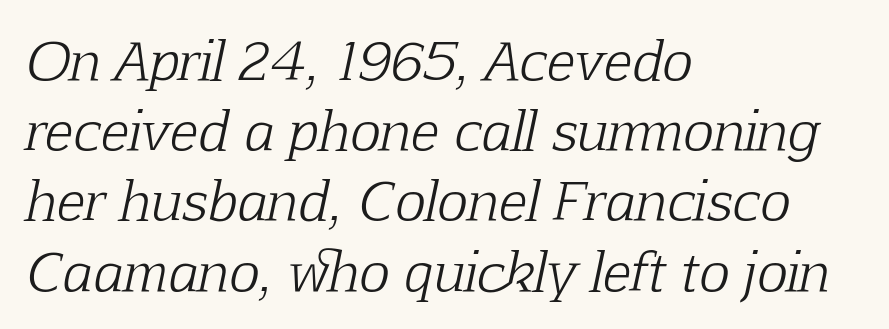
The image shows 52 px light serif type, italic (leaning right); set left-aligned, normal line spacing (1.35x), normal letter spacing, not underlined; low stroke contrast and a medium x-height.
